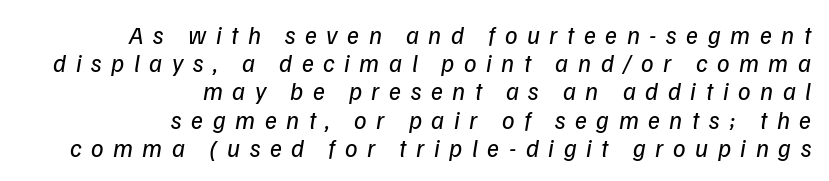
The words here are not underlined. Stroke mass is kept to a normal reading level or below. Regarding leading, the lines here are crowded together. Students, note that the glyphs here are deliberately spaced far apart.
